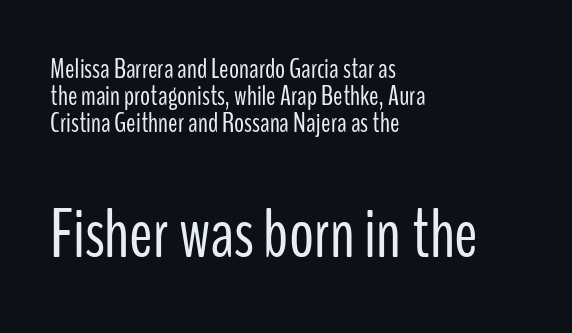
{"serif": "no", "italic": "no", "bold": "no", "weight": "light", "width": "condensed", "stroke_contrast": "low", "x_height": "medium", "monospaced": "no", "underline": "no", "align": "left", "line_spacing": "tight", "line_spacing_ratio": 0.97, "letter_spacing": "normal", "letter_spacing_em": 0.0, "larger_block": "second", "size_ratio": 2.5, "glyph_px": 70}
